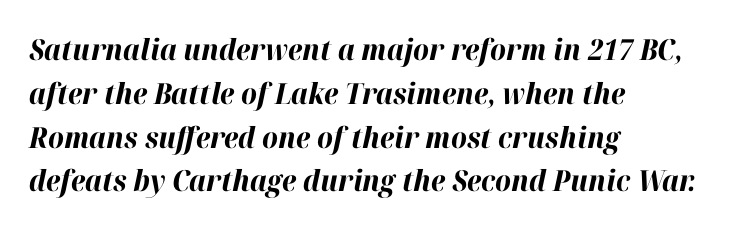
The glyphs are unaccompanied by any horizontal stroke below them. The compositor pushed each line to the left boundary. Short note: letters normally spaced. Regarding leading, the lines here are spaced in the standard way.
